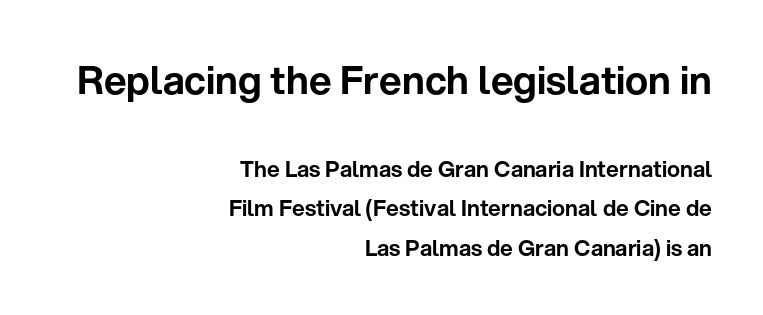
Q: Is the text italic (slanted)? A: No, it is upright.
Q: Is the typeface a serif or a sans-serif typeface? A: Sans-serif.
Q: Is the text underlined? A: No.
Q: How is the paragraph aligned? A: Right-aligned.
Q: Is the spacing between letters normal or unusually wide? A: Normal.
Q: Which block of text is set in a larger size, the first (top) or the second (bottom)? A: The first (top) one.
Q: Width (condensed, normal, or wide)? A: Normal.
Q: Stroke contrast? A: Low.
Q: x-height? A: Medium.
Q: Monospaced? A: No.
